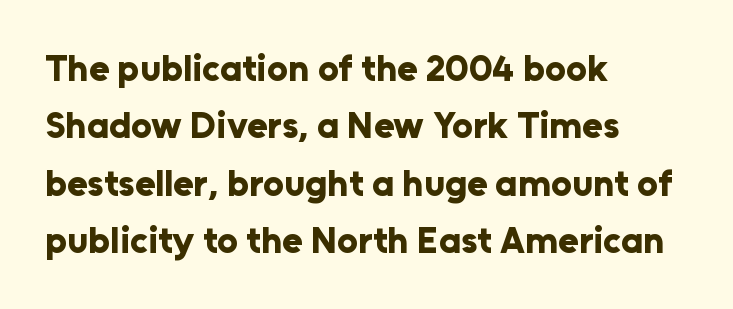
Q: Is the text bold? A: Yes.
Q: Is the text italic (slanted)? A: No, it is upright.
Q: Is the typeface a serif or a sans-serif typeface? A: Sans-serif.
Q: Is the text underlined? A: No.
Q: How is the paragraph aligned? A: Left-aligned.
Q: Is the spacing between letters normal or unusually wide? A: Normal.
Q: Is the spacing between lines tight, normal or loose? A: Normal.
Q: Width (condensed, normal, or wide)? A: Normal.
Q: Stroke contrast? A: Low.
Q: x-height? A: Medium.
Q: Monospaced? A: No.
